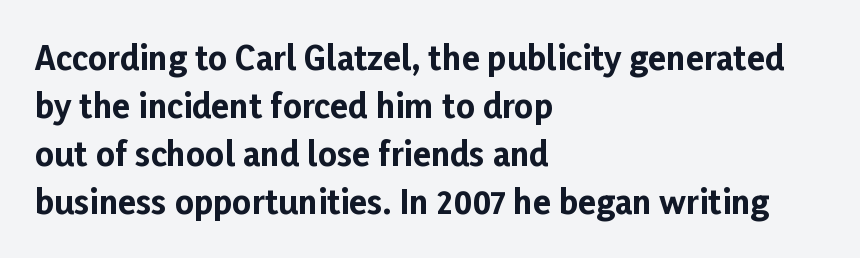
Q: Is the text bold? A: Yes.
Q: Is the text italic (slanted)? A: No, it is upright.
Q: Is the typeface a serif or a sans-serif typeface? A: Sans-serif.
Q: Is the text underlined? A: No.
Q: How is the paragraph aligned? A: Left-aligned.
Q: Is the spacing between letters normal or unusually wide? A: Normal.
Q: Is the spacing between lines tight, normal or loose? A: Normal.
Q: Width (condensed, normal, or wide)? A: Normal.
Q: Stroke contrast? A: Low.
Q: x-height? A: Medium.
Q: Monospaced? A: No.
